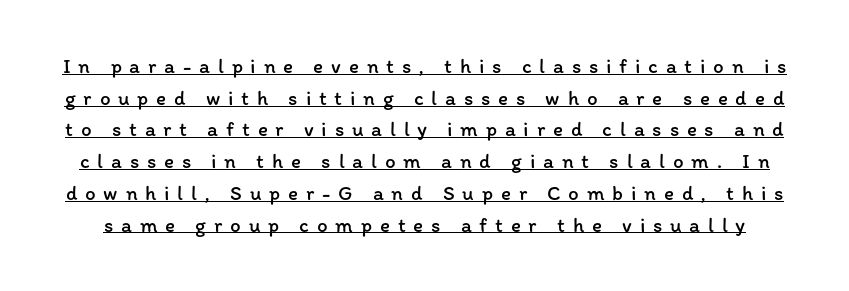
Q: Is the text bold? A: No.
Q: Is the text italic (slanted)? A: No, it is upright.
Q: Is the text underlined? A: Yes.
Q: Is the spacing between letters normal or unusually wide? A: Unusually wide.
Q: Is the spacing between lines tight, normal or loose? A: Normal.
